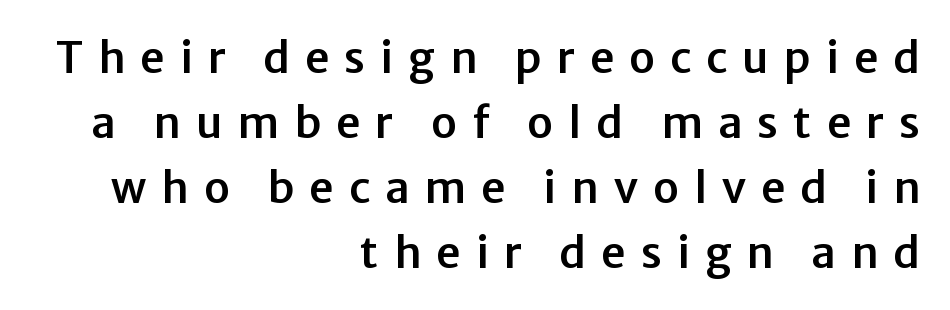
{"serif": "no", "italic": "no", "width": "normal", "stroke_contrast": "low", "x_height": "medium", "monospaced": "no", "underline": "no", "align": "right", "line_spacing": "normal", "line_spacing_ratio": 1.51, "letter_spacing": "wide", "letter_spacing_em": 0.35, "glyph_px": 43}
